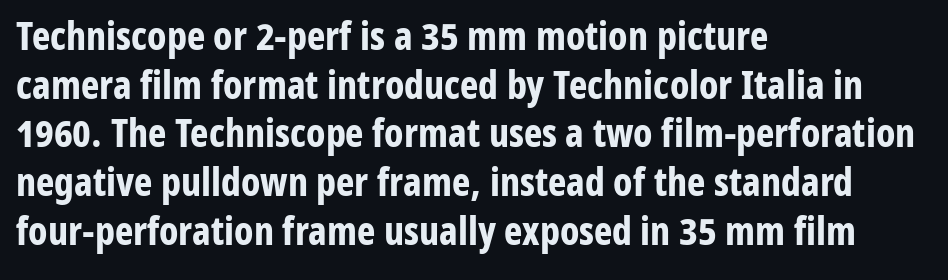
The image shows 39 px bold, condensed sans-serif type, upright; set left-aligned, normal line spacing (1.25x), normal letter spacing, not underlined; low stroke contrast and a medium x-height.
